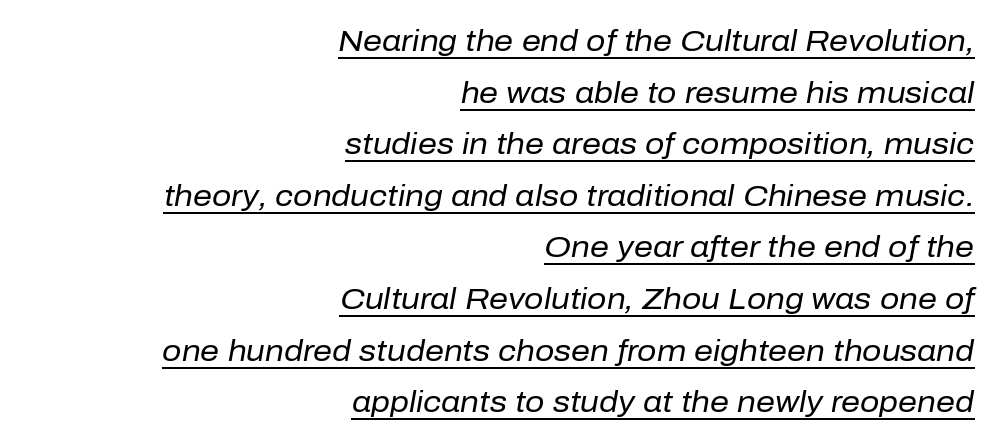
Q: Is the text bold? A: No.
Q: Is the text italic (slanted)? A: Yes, it leans right by about 10 degrees.
Q: Is the text underlined? A: Yes.
Q: How is the paragraph aligned? A: Right-aligned.
Q: Is the spacing between letters normal or unusually wide? A: Normal.
Q: Width (condensed, normal, or wide)? A: Normal.
Q: Stroke contrast? A: Low.
Q: x-height? A: Medium.
Q: Monospaced? A: No.
